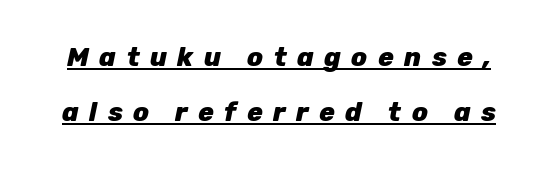
{"italic": "yes", "lean": "right", "slant_degrees": 12, "bold": "yes", "underline": "yes", "line_spacing": "loose", "line_spacing_ratio": 2.13, "letter_spacing": "wide", "letter_spacing_em": 0.4, "glyph_px": 26}
